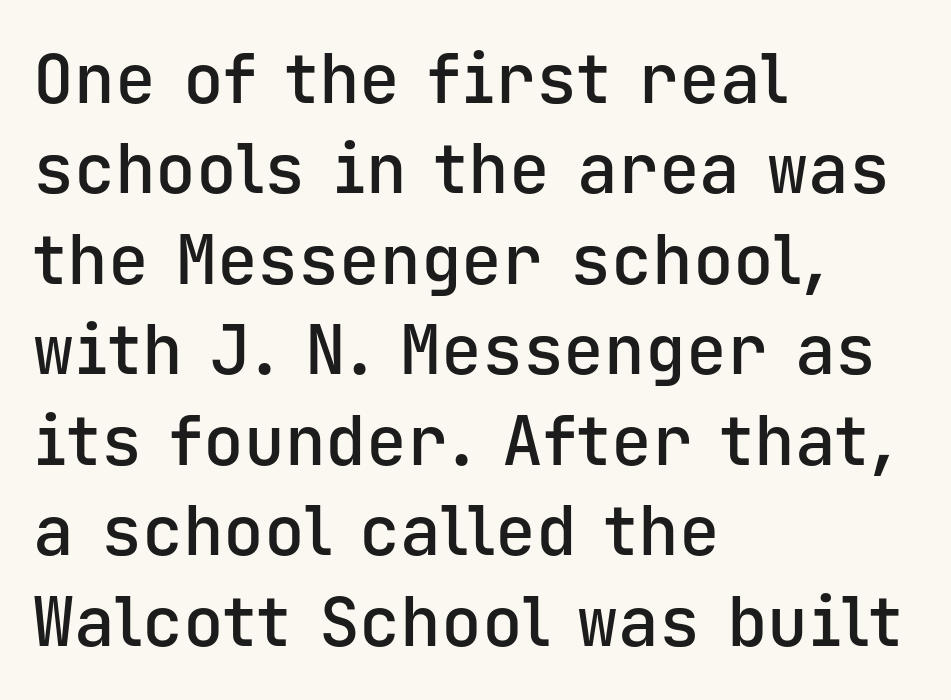
Q: Is the text bold? A: Semi-bold.
Q: Is the text italic (slanted)? A: No, it is upright.
Q: Is the typeface a serif or a sans-serif typeface? A: Sans-serif.
Q: Is the text underlined? A: No.
Q: How is the paragraph aligned? A: Left-aligned.
Q: Is the spacing between letters normal or unusually wide? A: Normal.
Q: Is the spacing between lines tight, normal or loose? A: Normal.
Q: Width (condensed, normal, or wide)? A: Normal.
Q: Stroke contrast? A: Low.
Q: x-height? A: Medium.
Q: Monospaced? A: Yes.
